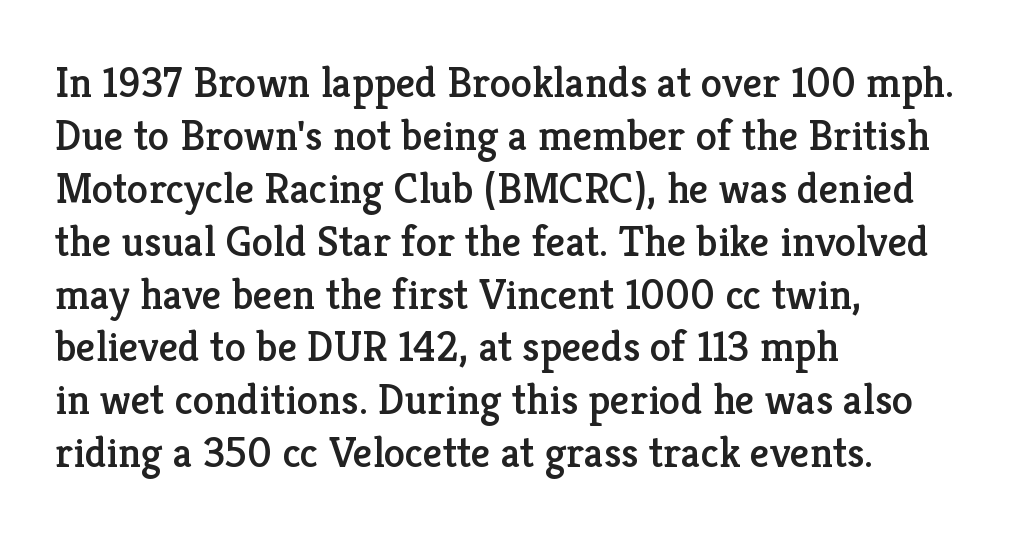
Q: Is the text italic (slanted)? A: No, it is upright.
Q: Is the typeface a serif or a sans-serif typeface? A: Serif.
Q: Is the text underlined? A: No.
Q: How is the paragraph aligned? A: Left-aligned.
Q: Is the spacing between letters normal or unusually wide? A: Normal.
Q: Width (condensed, normal, or wide)? A: Normal.
Q: Stroke contrast? A: Low.
Q: x-height? A: Medium.
Q: Monospaced? A: No.
